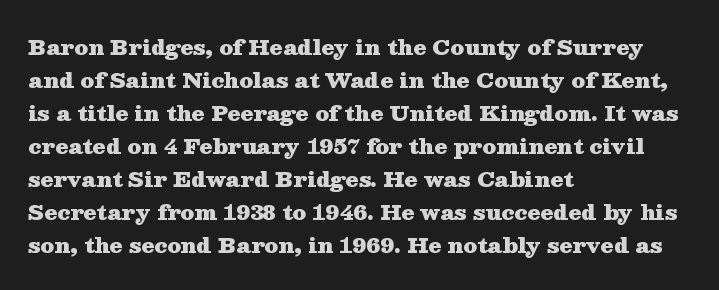
{"italic": "no", "bold": "yes", "underline": "no", "align": "left", "line_spacing": "normal", "line_spacing_ratio": 1.57, "letter_spacing": "normal", "letter_spacing_em": 0.0, "glyph_px": 21}
